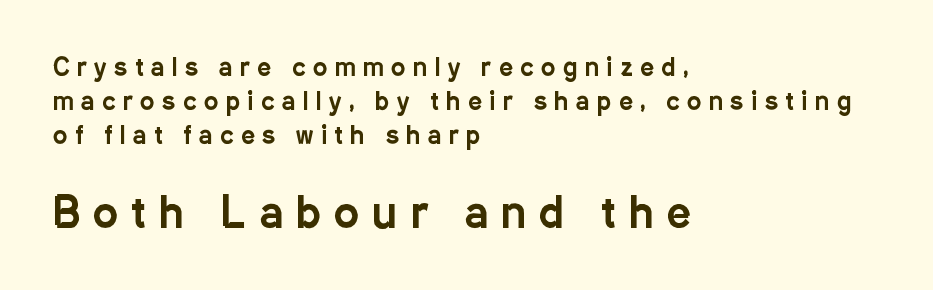
The image shows 42 px condensed sans-serif type, upright; set left-aligned, normal line spacing (1.42x), unusually wide letter spacing (+0.32 em), not underlined; the second (bottom) block is 1.75x larger; low stroke contrast and a medium x-height.
